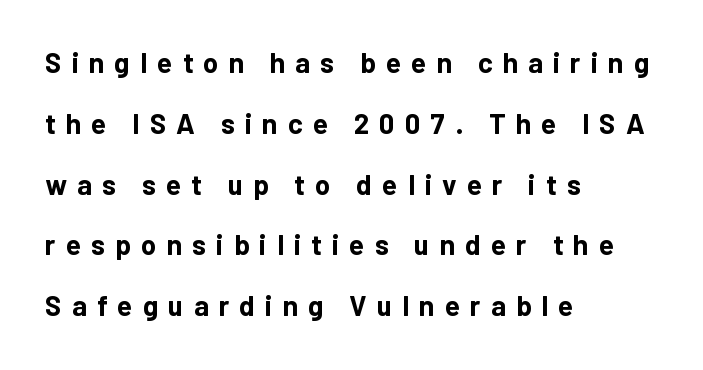
The image shows 28 px bold sans-serif type, upright; set left-aligned, loose line spacing (2.17x), unusually wide letter spacing (+0.36 em), not underlined; low stroke contrast and a medium x-height.
